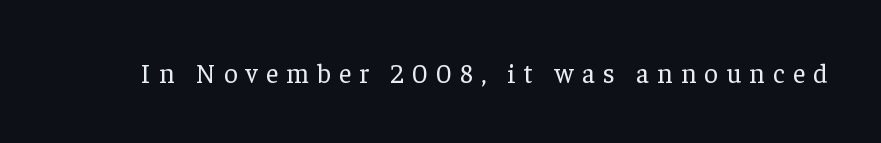
{"italic": "no", "bold": "no", "underline": "no", "letter_spacing": "wide", "letter_spacing_em": 0.3, "glyph_px": 27}
